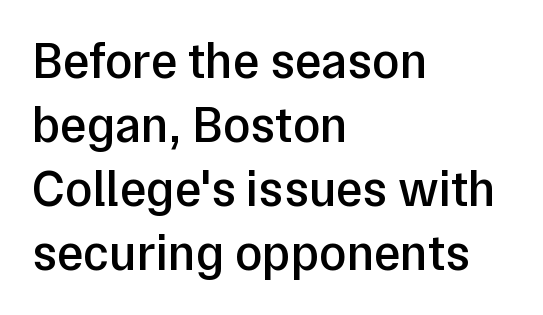
Every letter is mildly thick-stroked: semibold rather than bold. A classic flush-left, rag-right setting is used for this passage. How are the letters spaced? Ordinarily, with no added tracking. Nope, not italic — everything's standing straight. The baseline area is clear.
